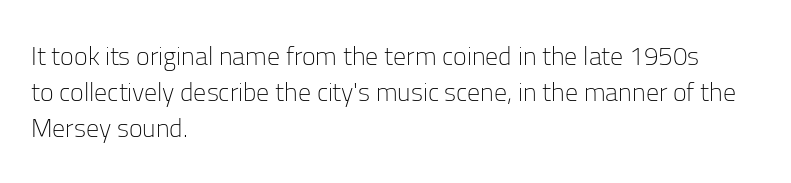
The image shows 26 px text type, upright; set left-aligned, normal line spacing (1.38x), normal letter spacing, not underlined.
